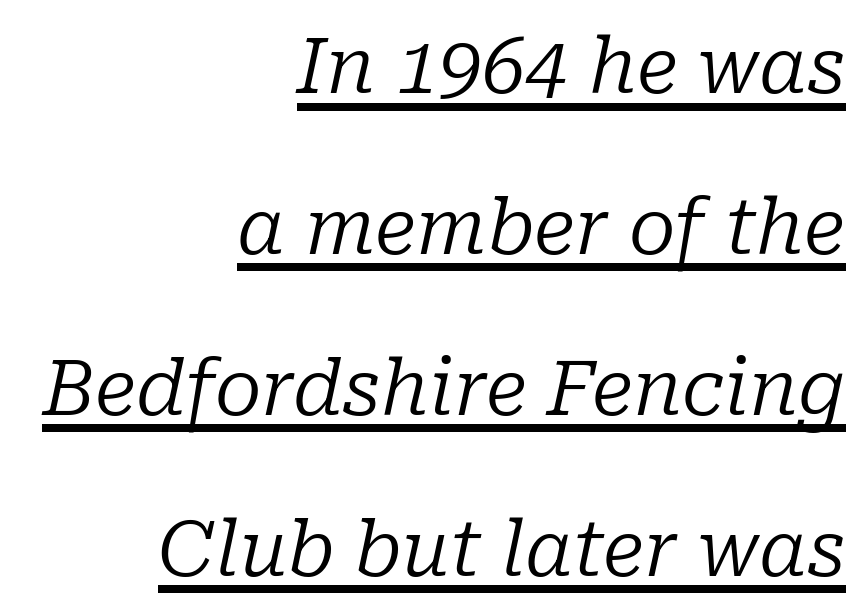
The image shows 77 px regular-weight serif type, italic (leaning right); set right-aligned, loose line spacing (2.09x), normal letter spacing, underlined; low stroke contrast and a medium x-height.
